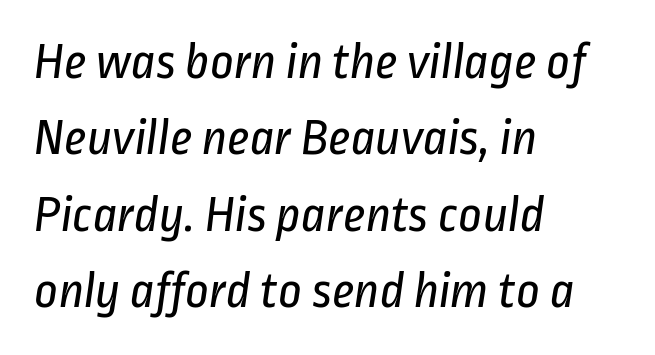
These lines sit exactly where default settings would place them. These lines are rendered in a variable-pitch font. Alignment: flush left. Font category for this specimen: sans-serif.
